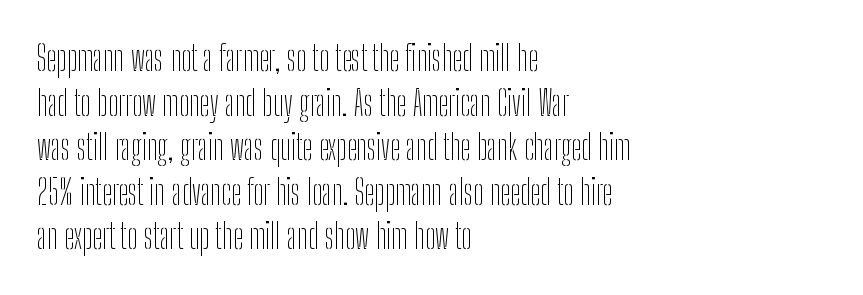
Nope, no serifs anywhere on these letters. Line spacing here is normal. These lines are rendered in a variable-pitch font. Line beginnings align vertically; line endings do not. A roman cut, with each character standing at attention. Check under the words: just untouched page.
